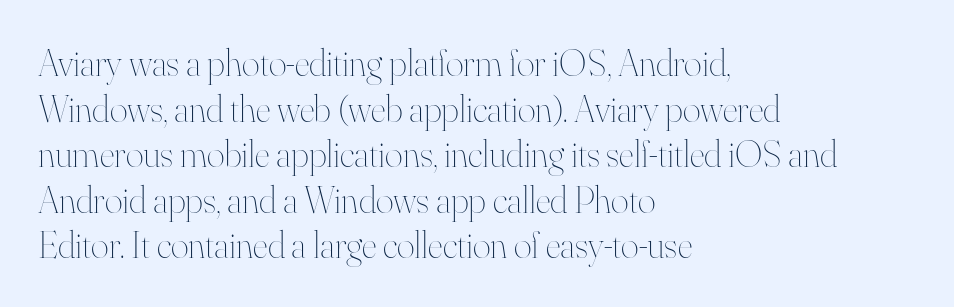
The image shows 38 px thin type, upright; set left-aligned, line spacing 1.2x, normal letter spacing, not underlined; high stroke contrast and a small x-height.
